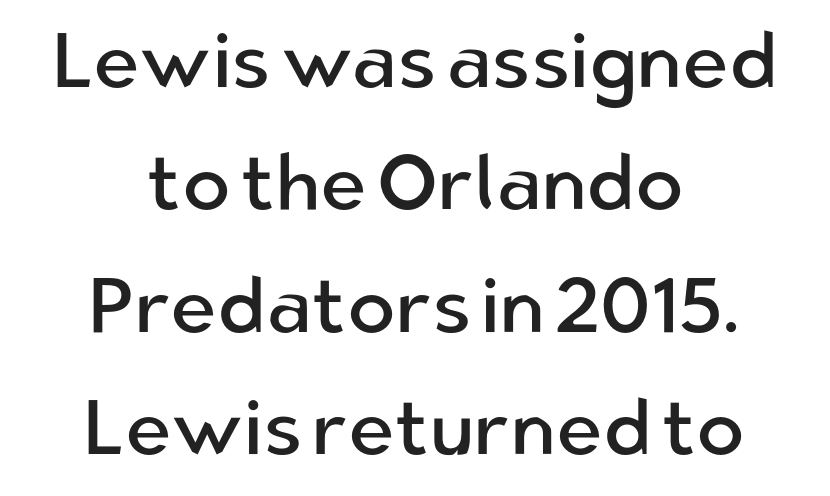
The image shows 79 px regular-weight sans-serif type, upright; set centered, normal line spacing (1.55x), normal letter spacing, not underlined; low stroke contrast and a medium x-height.
